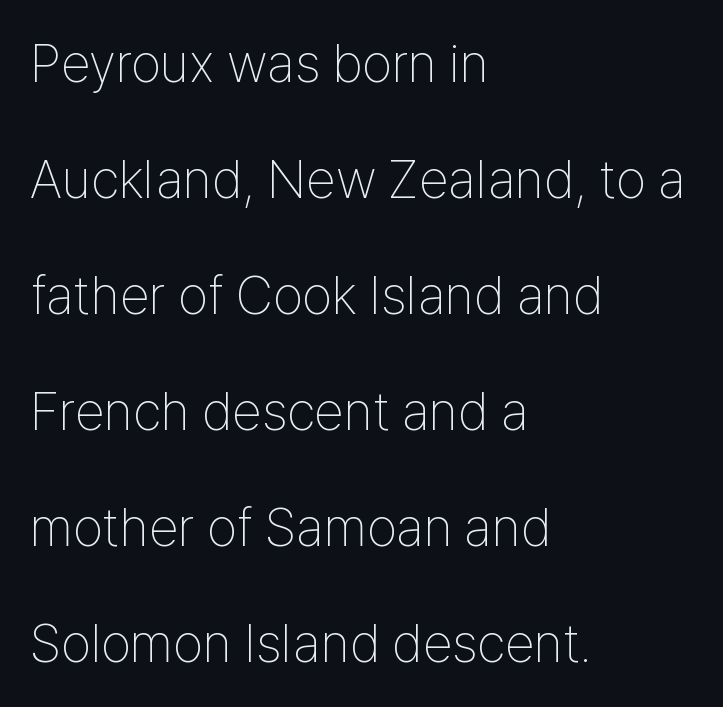
{"serif": "no", "italic": "no", "bold": "no", "weight": "thin", "width": "condensed", "stroke_contrast": "low", "x_height": "medium", "monospaced": "no", "underline": "no", "align": "left", "line_spacing": "loose", "line_spacing_ratio": 2.15, "letter_spacing": "normal", "letter_spacing_em": 0.0, "glyph_px": 54}
